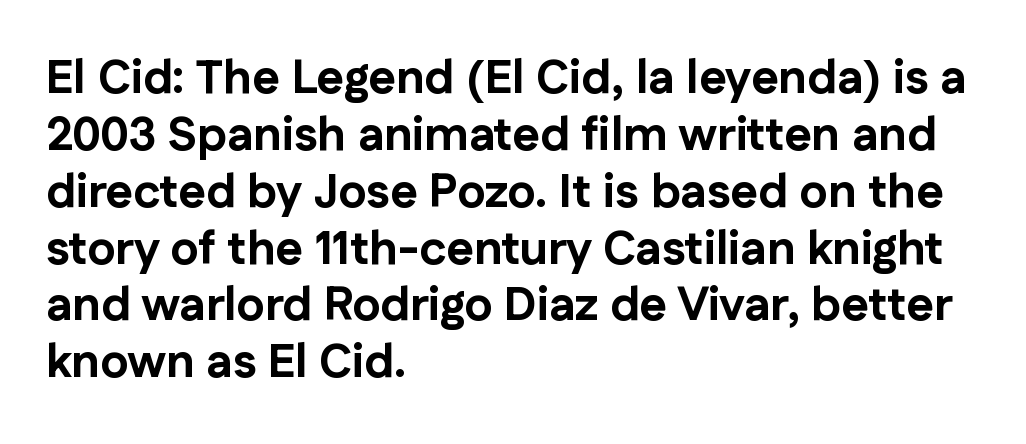
{"serif": "no", "italic": "no", "bold": "yes", "weight": "bold", "width": "normal", "stroke_contrast": "low", "x_height": "medium", "monospaced": "no", "underline": "no", "align": "left", "line_spacing_ratio": 1.21, "letter_spacing": "normal", "letter_spacing_em": 0.0, "glyph_px": 47}
